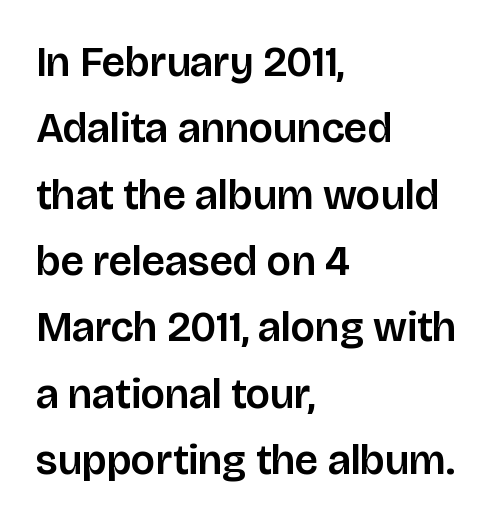
The image shows 42 px sans-serif type, upright; set left-aligned, normal line spacing (1.58x), normal letter spacing, not underlined; low stroke contrast and a large x-height.
